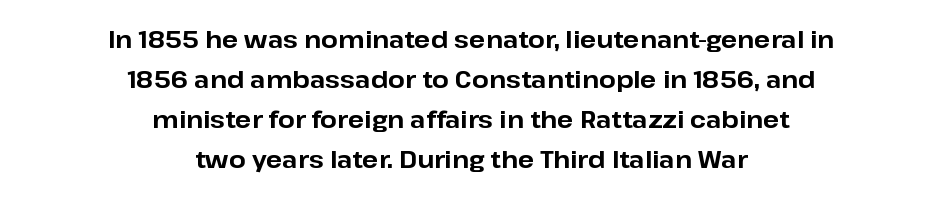
Q: Is the text bold? A: Yes.
Q: Is the text italic (slanted)? A: No, it is upright.
Q: Is the text underlined? A: No.
Q: How is the paragraph aligned? A: Centered.
Q: Is the spacing between letters normal or unusually wide? A: Normal.
Q: Is the spacing between lines tight, normal or loose? A: Normal.
